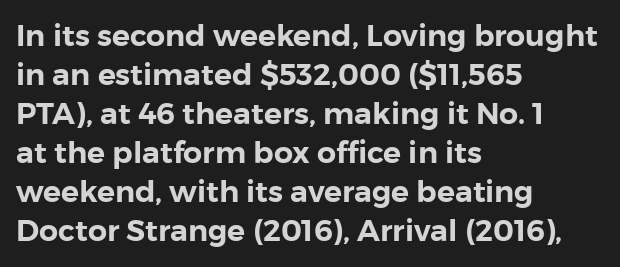
The image shows 30 px sans-serif type, upright; set left-aligned, normal line spacing (1.3x), normal letter spacing, not underlined; low stroke contrast and a medium x-height.
